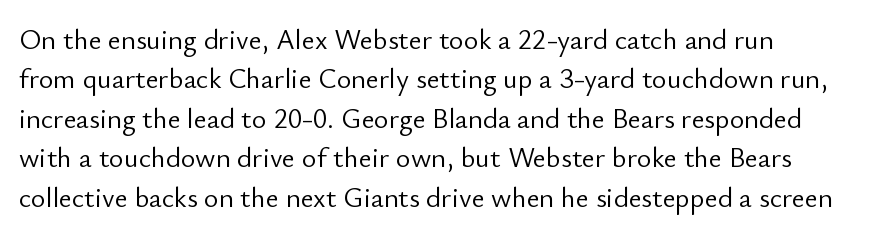
You can tell it's not italic because the verticals are truly vertical. Are there feet on the stems? There aren't — it's a sans. The passage shown is not underscored anywhere. The passage shown is not bold in any degree.
